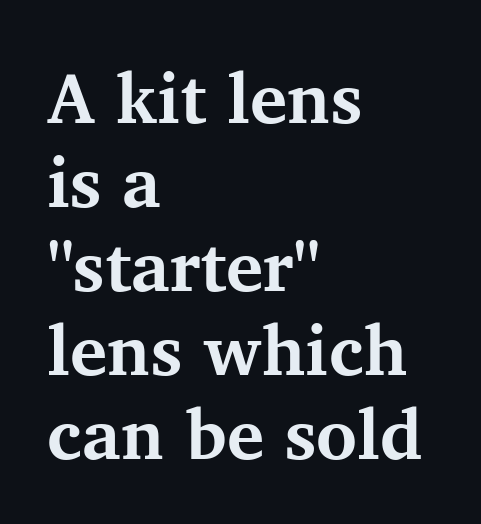
{"serif": "yes", "italic": "no", "bold": "yes", "weight": "bold", "width": "normal", "stroke_contrast": "medium", "x_height": "medium", "monospaced": "no", "underline": "no", "align": "left", "line_spacing_ratio": 1.2, "letter_spacing": "normal", "letter_spacing_em": 0.0, "glyph_px": 70}
